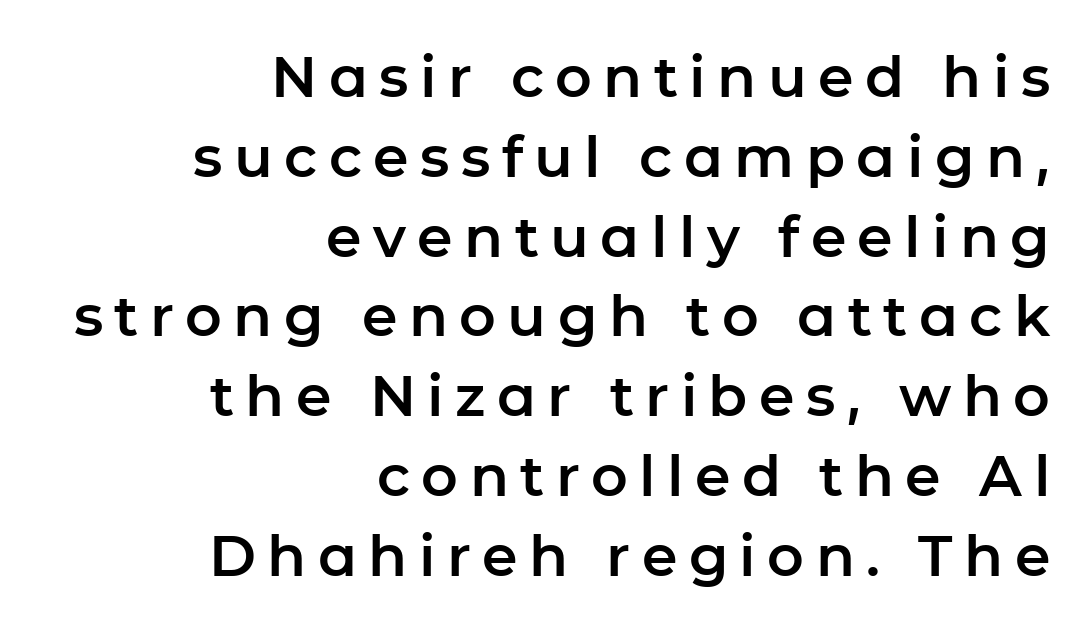
In terms of letterspacing, this is a distinctly airy, spread setting. This sample uses a sans-serif face. The rendering uses natural spacing where letterforms have individual widths. In CSS terms this would be text-align: right.
